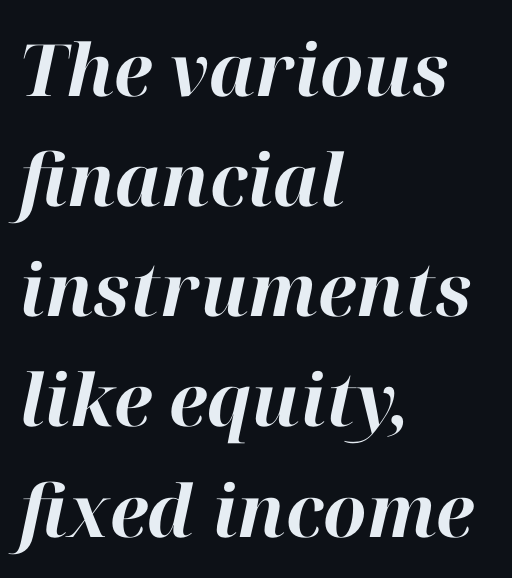
Q: Is the text bold? A: Yes.
Q: Is the text italic (slanted)? A: Yes, it leans right by about 12 degrees.
Q: Is the text underlined? A: No.
Q: How is the paragraph aligned? A: Left-aligned.
Q: Is the spacing between letters normal or unusually wide? A: Normal.
Q: Is the spacing between lines tight, normal or loose? A: Normal.
Q: Width (condensed, normal, or wide)? A: Normal.
Q: Stroke contrast? A: High.
Q: x-height? A: Medium.
Q: Monospaced? A: No.
